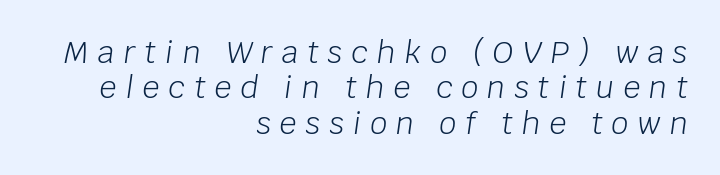
Characters follow at a spacing far wider than the type designer built in. The rendering uses natural spacing where letterforms have individual widths. The glyphs are unaccompanied by any horizontal stroke below them. These lines stack with their right ends in a neat column. The face looks like a standard text weight, possibly lighter. A typesetter would mark this as italic.
